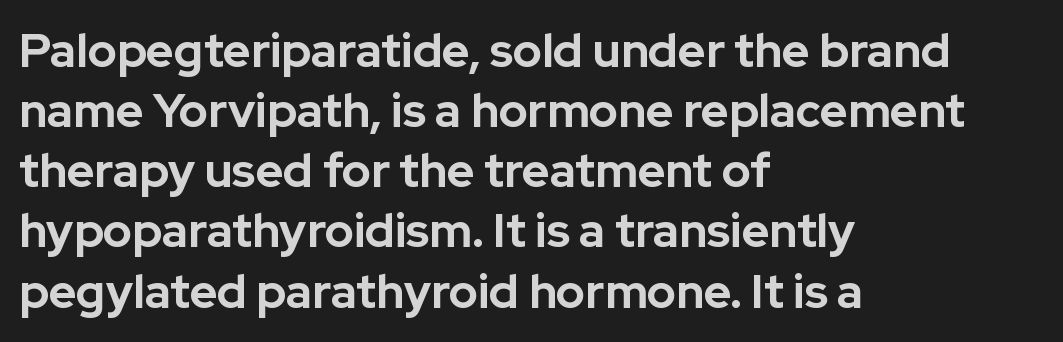
The image shows 47 px bold sans-serif type, upright; set left-aligned, normal line spacing (1.28x), normal letter spacing, not underlined; low stroke contrast and a medium x-height.
